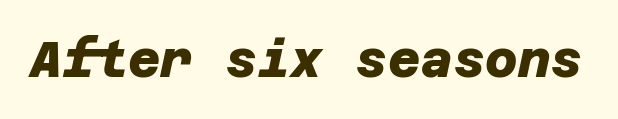
Between one letter and the next there's only the usual sliver of space. The font family rendered here belongs to the sans-serif group. Compared with an ordinary text face, these strokes are far heavier — a full bold. The words here are not underlined.
